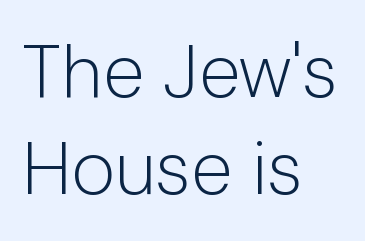
The image shows 75 px light sans-serif type, upright; set left-aligned, normal line spacing (1.3x), normal letter spacing, not underlined; low stroke contrast and a medium x-height.
